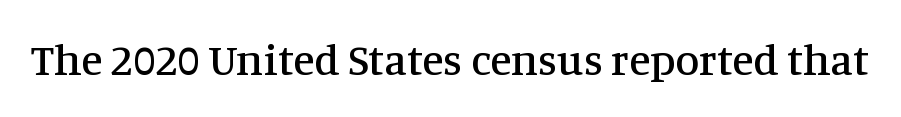
The image shows 44 px serif type, upright; set normal letter spacing, not underlined; medium stroke contrast and a large x-height.
